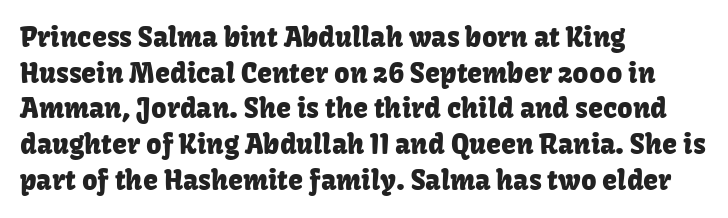
{"italic": "no", "underline": "no", "align": "left", "line_spacing": "normal", "line_spacing_ratio": 1.32, "letter_spacing": "normal", "letter_spacing_em": 0.0, "glyph_px": 27}
